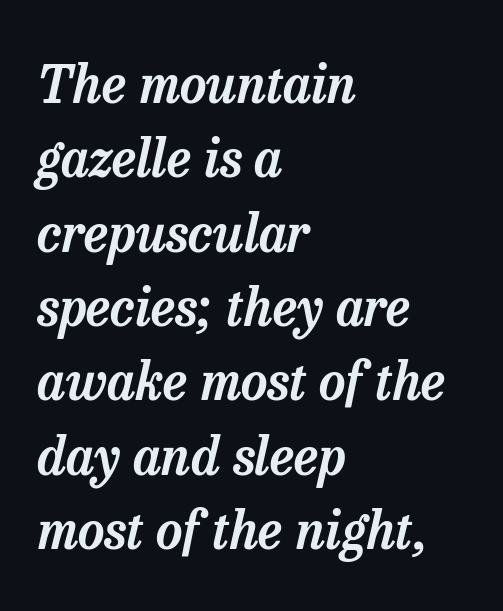
Q: Is the text italic (slanted)? A: Yes, it leans right by about 13 degrees.
Q: Is the typeface a serif or a sans-serif typeface? A: Serif.
Q: Is the text underlined? A: No.
Q: How is the paragraph aligned? A: Left-aligned.
Q: Is the spacing between letters normal or unusually wide? A: Normal.
Q: Is the spacing between lines tight, normal or loose? A: Normal.
Q: Width (condensed, normal, or wide)? A: Normal.
Q: Stroke contrast? A: Low.
Q: x-height? A: Medium.
Q: Monospaced? A: No.
